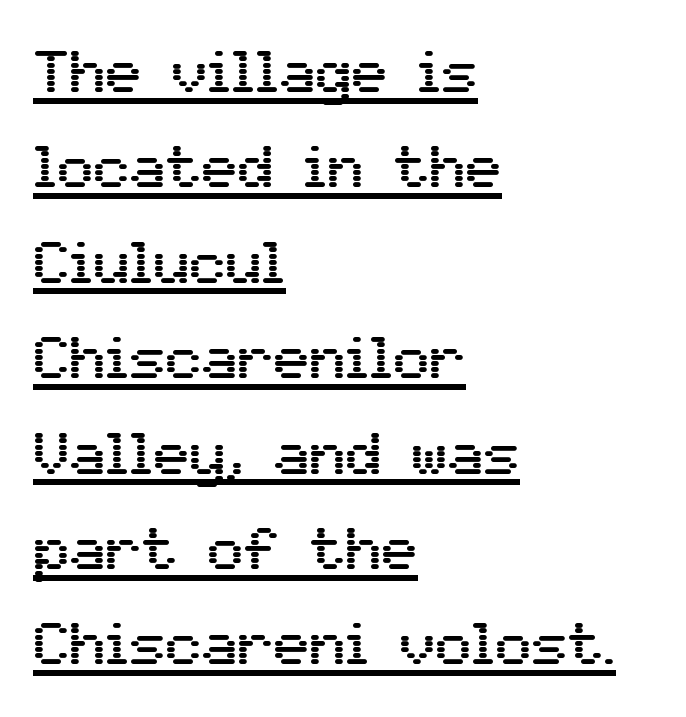
In terms of letterform style, serifs are entirely absent. The gaps between neighbouring characters are ordinary and unremarkable. Vertical spacing — default. Line starts are locked; line ends wander. Does a line run under the words? Yes, clearly.
